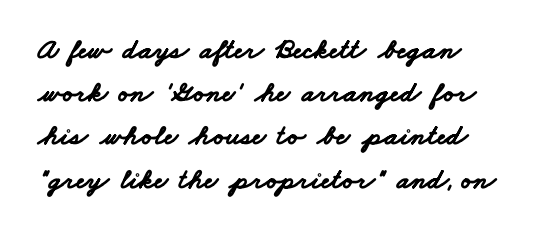
Q: Is the text bold? A: Yes.
Q: Is the typeface a serif or a sans-serif typeface? A: Sans-serif.
Q: Is the text underlined? A: No.
Q: Is the spacing between letters normal or unusually wide? A: Normal.
Q: Is the spacing between lines tight, normal or loose? A: Normal.
Q: Width (condensed, normal, or wide)? A: Wide.
Q: Stroke contrast? A: Low.
Q: x-height? A: Small.
Q: Monospaced? A: No.
